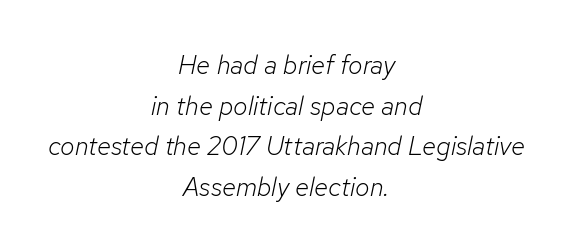
Q: Is the text bold? A: No.
Q: Is the text italic (slanted)? A: Yes, it leans right by about 12 degrees.
Q: Is the text underlined? A: No.
Q: How is the paragraph aligned? A: Centered.
Q: Is the spacing between letters normal or unusually wide? A: Normal.
Q: Is the spacing between lines tight, normal or loose? A: Normal.
